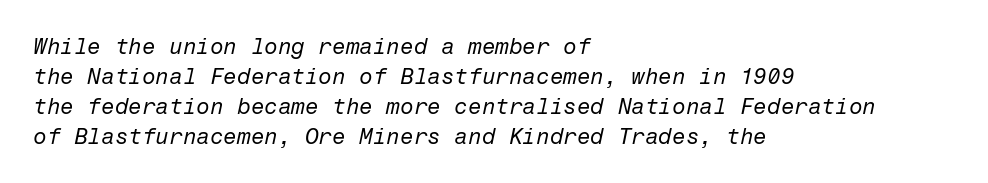
Teacher's note: observe the even left margin — that is flush-left alignment. It's the slanting kind of type. A normal amount of white space separates one row of letters from the next. The rendering keeps characters at their native spacing.
